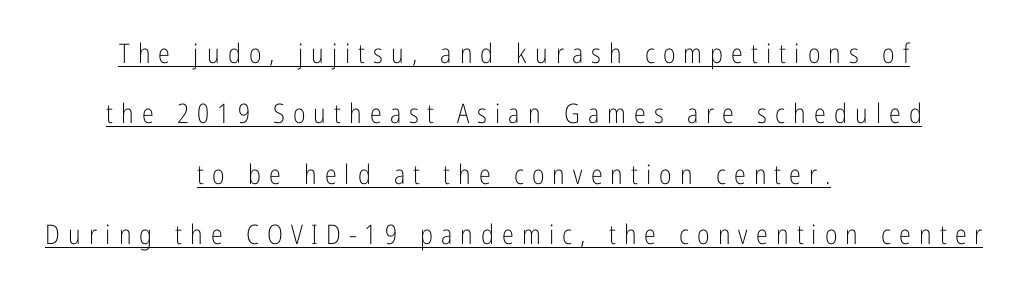
The image shows 27 px text type, upright; set centered, loose line spacing (2.24x), unusually wide letter spacing (+0.3 em), underlined.
